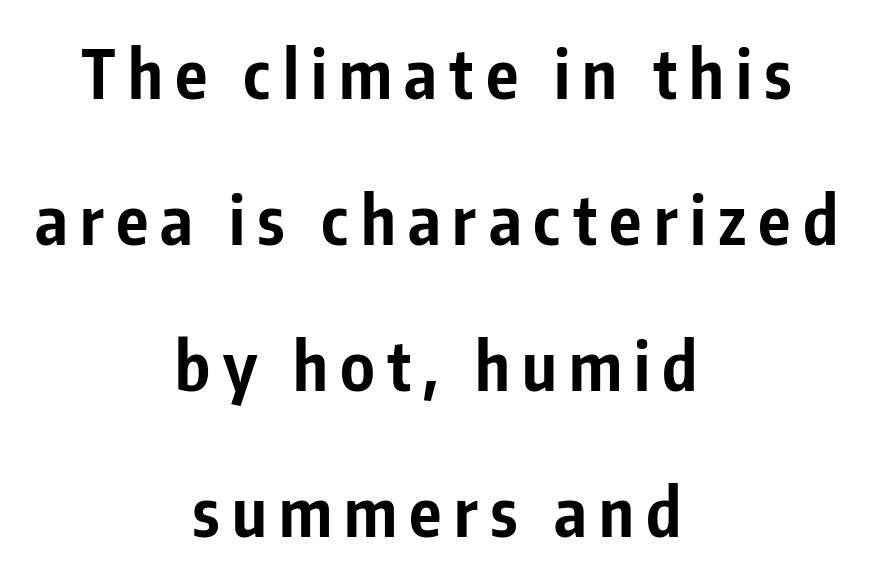
The rendering shows plain stroke endings on the letterforms — a sans-serif design. A typesetter would call this proportional, since set widths differ per character. Just letters on the line, the space beneath them empty. The type sits square on the baseline with zero lean. What weight is shown? A full bold with thick strokes. Each new line begins a long way beneath the previous one.
